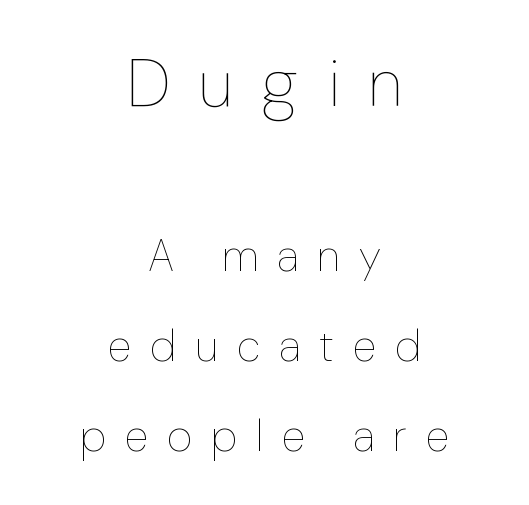
The image shows 66 px thin type, upright; set centered, loose line spacing (2.04x), unusually wide letter spacing (+0.43 em), not underlined; the first (top) block is 1.5x larger; low stroke contrast and a medium x-height.
